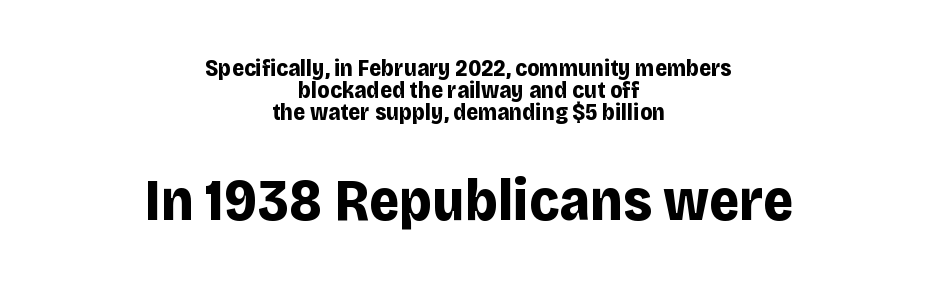
The image shows 58 px bold sans-serif type, upright; set centered, tight line spacing (0.95x), normal letter spacing, not underlined; the second (bottom) block is 2.52x larger; low stroke contrast and a large x-height.
